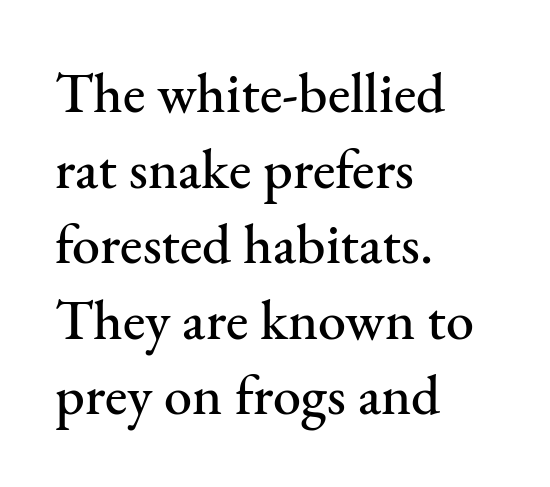
Q: Is the text italic (slanted)? A: No, it is upright.
Q: Is the typeface a serif or a sans-serif typeface? A: Serif.
Q: Is the text underlined? A: No.
Q: How is the paragraph aligned? A: Left-aligned.
Q: Is the spacing between letters normal or unusually wide? A: Normal.
Q: Is the spacing between lines tight, normal or loose? A: Normal.
Q: Width (condensed, normal, or wide)? A: Normal.
Q: Stroke contrast? A: Medium.
Q: x-height? A: Small.
Q: Monospaced? A: No.
